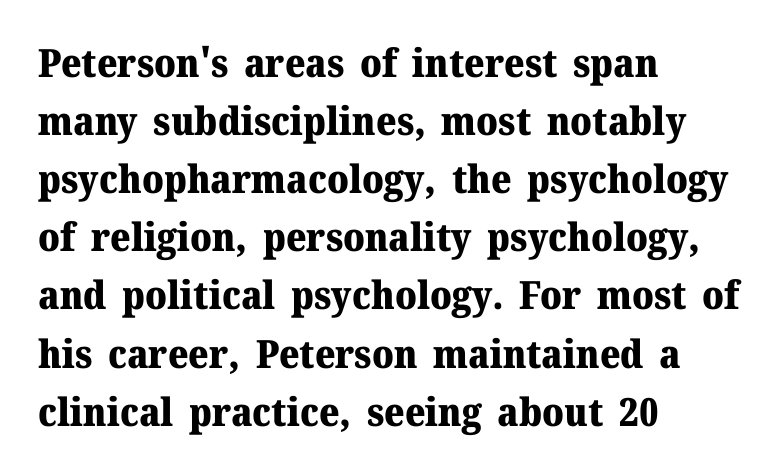
The image shows 39 px heavy serif type, upright; set left-aligned, normal line spacing (1.49x), normal letter spacing, not underlined; medium stroke contrast and a medium x-height.
